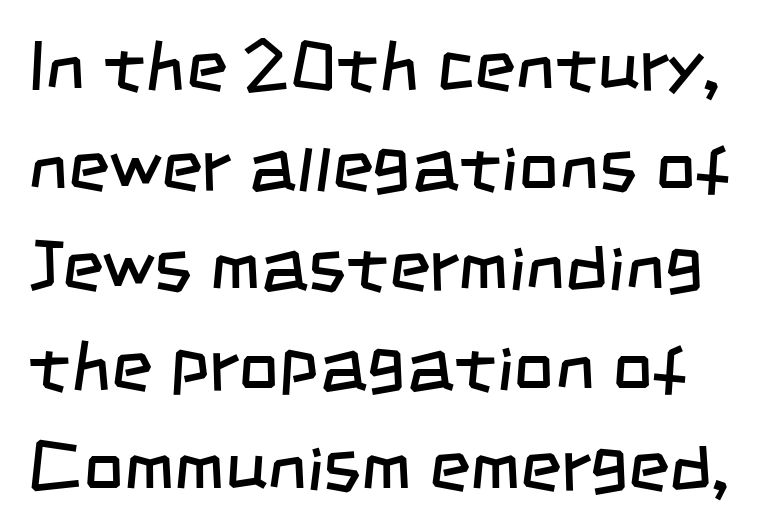
Q: Is the text bold? A: No.
Q: Is the typeface a serif or a sans-serif typeface? A: Sans-serif.
Q: Is the text underlined? A: No.
Q: Is the spacing between letters normal or unusually wide? A: Normal.
Q: Is the spacing between lines tight, normal or loose? A: Normal.
Q: Width (condensed, normal, or wide)? A: Condensed.
Q: Stroke contrast? A: Low.
Q: x-height? A: Large.
Q: Monospaced? A: No.
